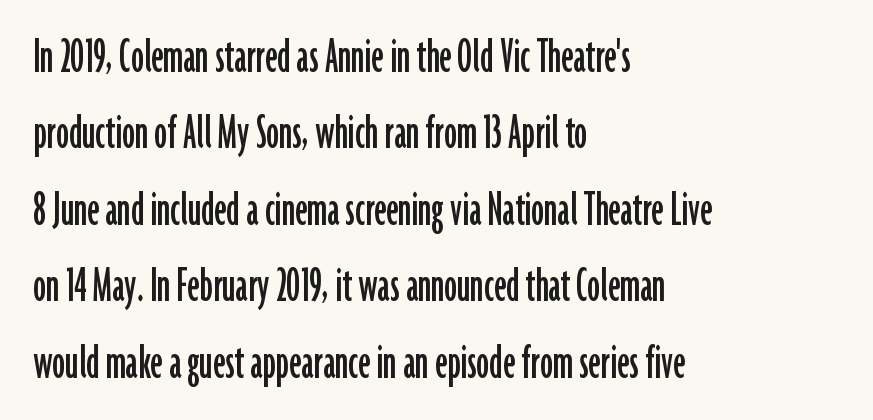
Q: Is the text italic (slanted)? A: No, it is upright.
Q: Is the typeface a serif or a sans-serif typeface? A: Sans-serif.
Q: Is the text underlined? A: No.
Q: How is the paragraph aligned? A: Left-aligned.
Q: Is the spacing between letters normal or unusually wide? A: Normal.
Q: Is the spacing between lines tight, normal or loose? A: Normal.
Q: Width (condensed, normal, or wide)? A: Condensed.
Q: Stroke contrast? A: Low.
Q: x-height? A: Medium.
Q: Monospaced? A: No.
